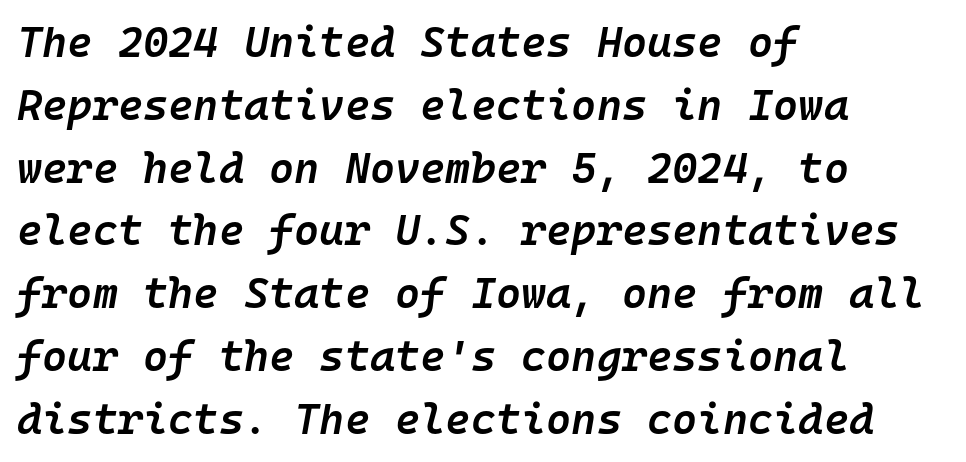
{"italic": "yes", "lean": "right", "slant_degrees": 10, "bold": "semi", "weight": "semibold", "width": "normal", "stroke_contrast": "low", "x_height": "medium", "monospaced": "yes", "underline": "no", "align": "left", "line_spacing": "normal", "line_spacing_ratio": 1.46, "letter_spacing": "normal", "letter_spacing_em": 0.0, "glyph_px": 43}
